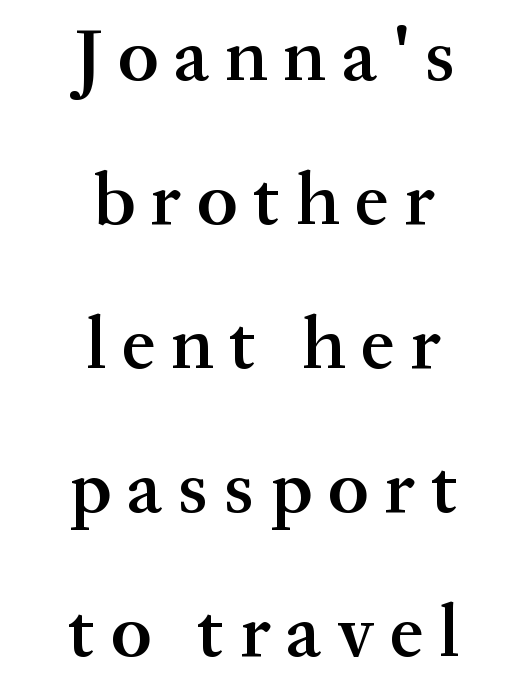
The image shows 75 px semibold serif type, upright; set centered, loose line spacing (1.92x), unusually wide letter spacing (+0.21 em), not underlined; medium stroke contrast and a medium x-height.
